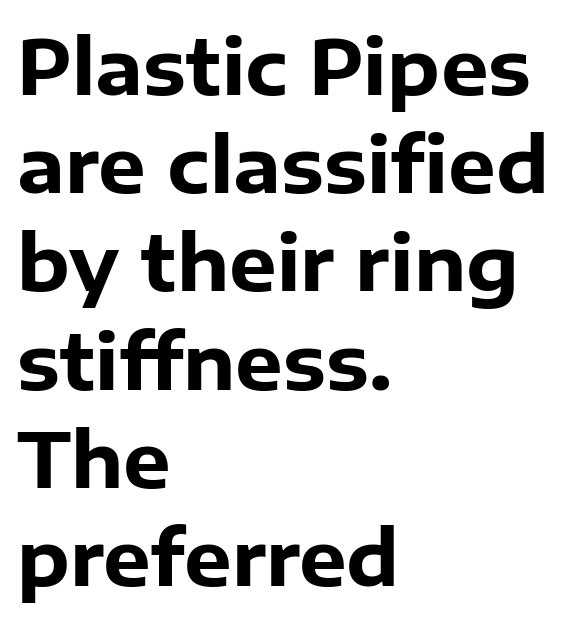
{"serif": "no", "italic": "no", "bold": "yes", "weight": "heavy", "width": "normal", "stroke_contrast": "low", "x_height": "medium", "monospaced": "no", "underline": "no", "align": "left", "line_spacing": "normal", "line_spacing_ratio": 1.31, "letter_spacing": "normal", "letter_spacing_em": 0.0, "glyph_px": 75}
